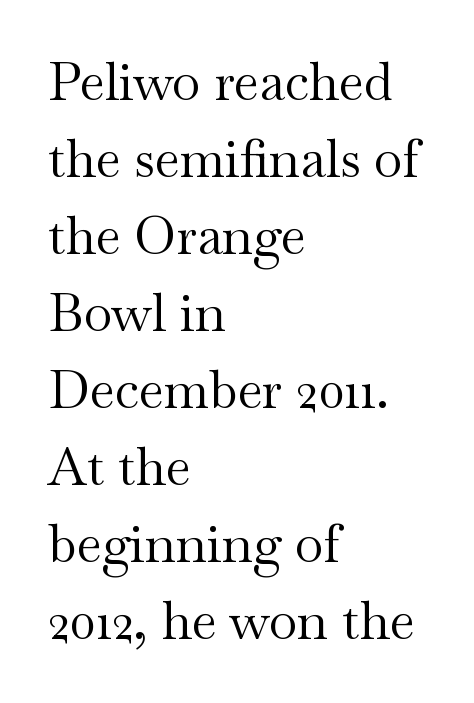
The image shows 52 px regular-weight, wide serif type, upright; set left-aligned, normal line spacing (1.48x), normal letter spacing, not underlined; medium stroke contrast and a small x-height.
